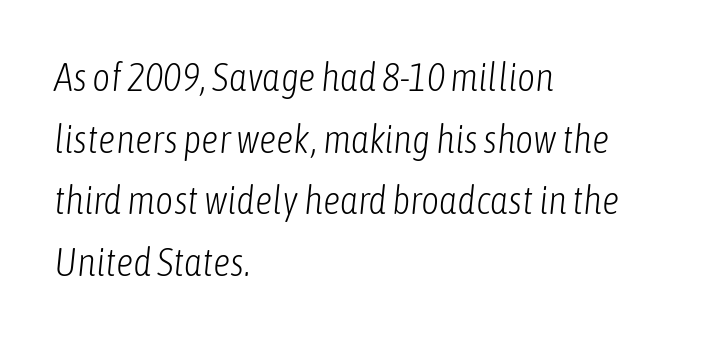
The rag falls on the right side of this text block. The face used here is proportionally spaced, like ordinary book or web type. The gaps between neighbouring characters are ordinary and unremarkable. Evenly set lines give the paragraph a standard silhouette.
